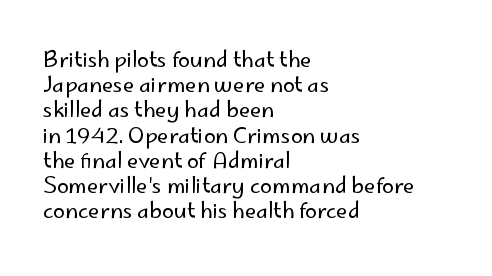
{"italic": "no", "bold": "no", "underline": "no", "align": "left", "line_spacing_ratio": 1.2, "letter_spacing": "normal", "letter_spacing_em": 0.0, "glyph_px": 21}
